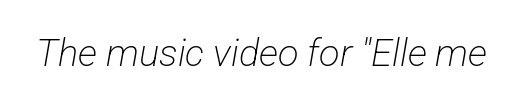
Q: Is the text bold? A: No.
Q: Is the typeface a serif or a sans-serif typeface? A: Sans-serif.
Q: Is the text underlined? A: No.
Q: Is the spacing between letters normal or unusually wide? A: Normal.
Q: Width (condensed, normal, or wide)? A: Condensed.
Q: Stroke contrast? A: Low.
Q: x-height? A: Medium.
Q: Monospaced? A: No.
